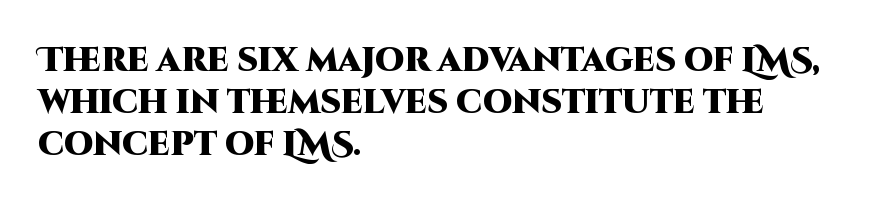
{"serif": "no", "italic": "no", "bold": "yes", "weight": "heavy", "width": "normal", "stroke_contrast": "high", "x_height": "large", "monospaced": "no", "underline": "no", "align": "left", "line_spacing": "normal", "line_spacing_ratio": 1.28, "letter_spacing": "normal", "letter_spacing_em": 0.0, "glyph_px": 33}
